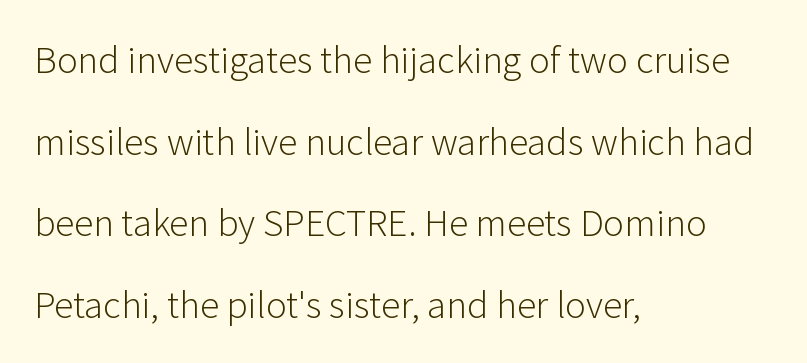
{"serif": "no", "italic": "no", "bold": "no", "weight": "light", "width": "normal", "stroke_contrast": "low", "x_height": "medium", "monospaced": "no", "underline": "no", "align": "left", "line_spacing": "loose", "line_spacing_ratio": 2.09, "letter_spacing": "normal", "letter_spacing_em": 0.0, "glyph_px": 39}
